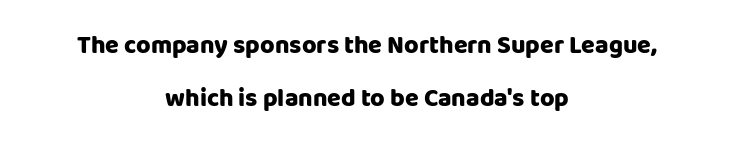
Q: Is the text bold? A: Yes.
Q: Is the text italic (slanted)? A: No, it is upright.
Q: Is the text underlined? A: No.
Q: How is the paragraph aligned? A: Centered.
Q: Is the spacing between letters normal or unusually wide? A: Normal.
Q: Is the spacing between lines tight, normal or loose? A: Loose.
